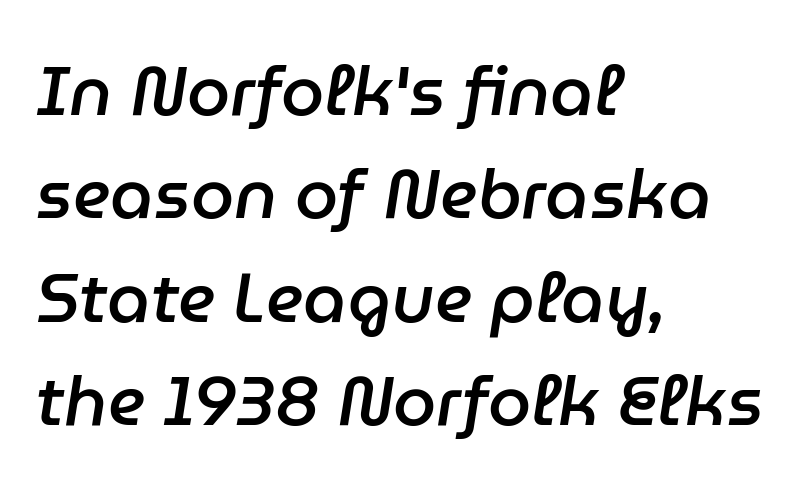
Q: Is the text bold? A: Semi-bold.
Q: Is the text italic (slanted)? A: Yes, it leans right by about 9 degrees.
Q: Is the text underlined? A: No.
Q: How is the paragraph aligned? A: Left-aligned.
Q: Is the spacing between letters normal or unusually wide? A: Normal.
Q: Is the spacing between lines tight, normal or loose? A: Normal.
Q: Width (condensed, normal, or wide)? A: Normal.
Q: Stroke contrast? A: Low.
Q: x-height? A: Medium.
Q: Monospaced? A: No.
